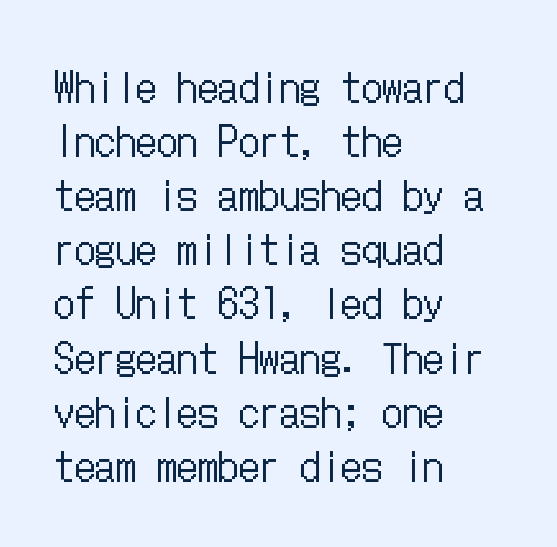
Caption: multi-line text, flush left, ragged right. No letter is thick-stroked: the sample isn't bold. Between one letter and the next there's only the usual sliver of space. Normally led — the rows are evenly, conventionally spaced.
